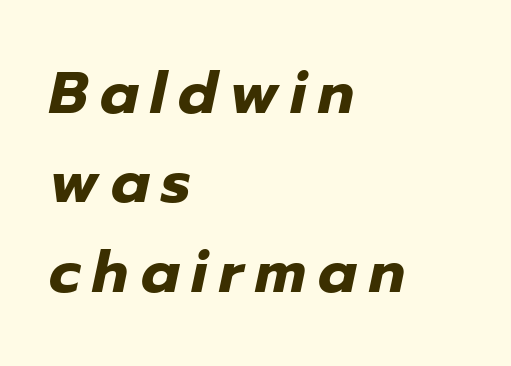
{"italic": "yes", "lean": "right", "slant_degrees": 12, "bold": "yes", "weight": "heavy", "width": "normal", "stroke_contrast": "low", "x_height": "medium", "monospaced": "no", "underline": "no", "align": "left", "line_spacing": "normal", "line_spacing_ratio": 1.54, "letter_spacing": "wide", "letter_spacing_em": 0.21, "glyph_px": 58}
